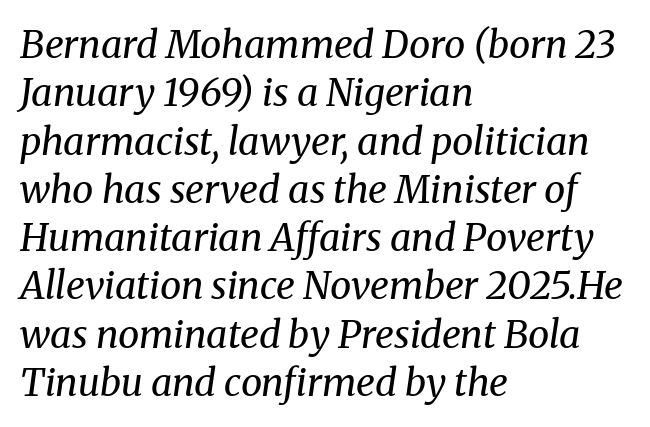
{"serif": "yes", "italic": "yes", "lean": "right", "slant_degrees": 8, "bold": "no", "weight": "regular", "width": "normal", "stroke_contrast": "medium", "x_height": "medium", "monospaced": "no", "underline": "no", "align": "left", "line_spacing": "normal", "line_spacing_ratio": 1.27, "letter_spacing": "normal", "letter_spacing_em": 0.0, "glyph_px": 38}
